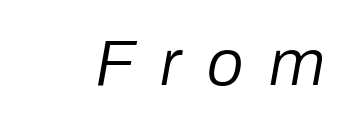
The image shows 65 px regular-weight type, italic (leaning right); set unusually wide letter spacing (+0.4 em), not underlined; low stroke contrast and a medium x-height.
